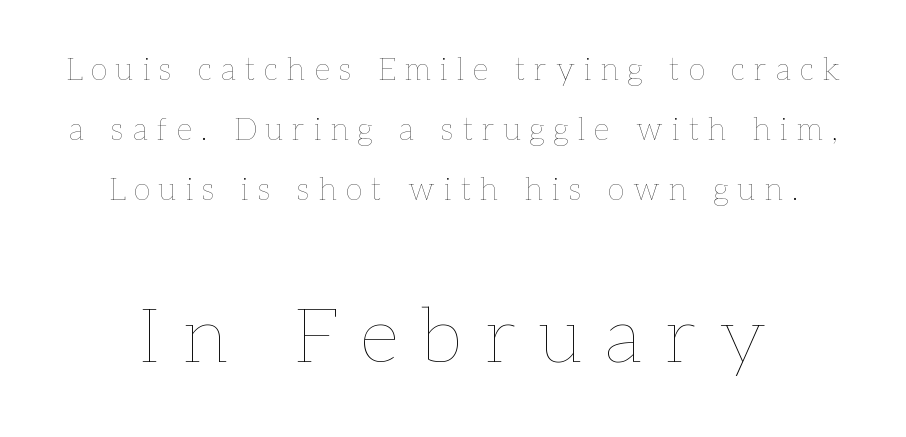
{"italic": "no", "bold": "no", "weight": "thin", "width": "normal", "stroke_contrast": "low", "x_height": "medium", "monospaced": "no", "underline": "no", "line_spacing": "loose", "line_spacing_ratio": 1.93, "letter_spacing": "wide", "letter_spacing_em": 0.3, "larger_block": "second", "size_ratio": 2.48, "glyph_px": 77}
